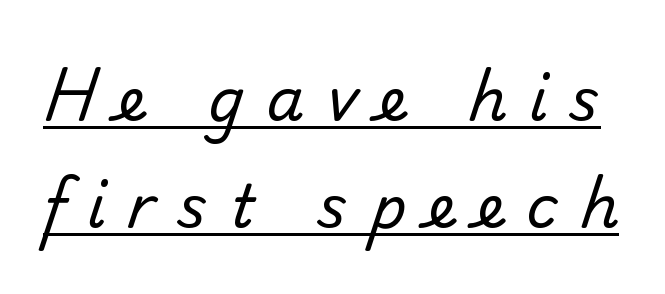
{"serif": "no", "bold": "no", "weight": "regular", "width": "normal", "stroke_contrast": "low", "x_height": "small", "monospaced": "no", "underline": "yes", "line_spacing_ratio": 1.79, "letter_spacing": "wide", "letter_spacing_em": 0.37, "glyph_px": 60}
